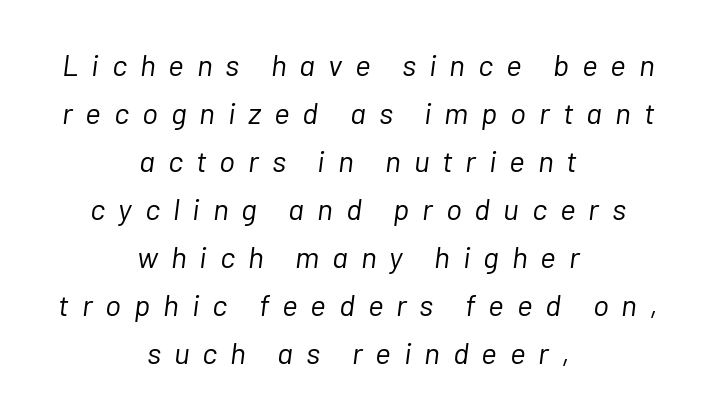
These glyphs show unthickened strokes, regular width or finer. Think of a printed novel: that variable character pitch is what you see here. Teacher's note: observe the equal gaps on both sides — that is centered alignment. Yep, that's italic — everything's leaning.
